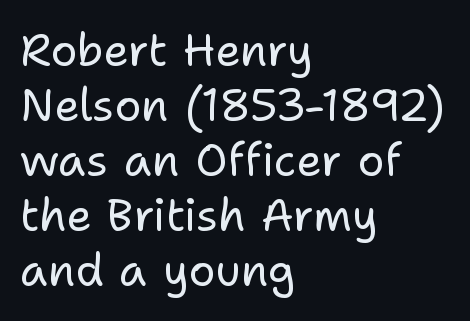
Q: Is the text bold? A: No.
Q: Is the text italic (slanted)? A: No, it is upright.
Q: Is the typeface a serif or a sans-serif typeface? A: Sans-serif.
Q: Is the text underlined? A: No.
Q: How is the paragraph aligned? A: Left-aligned.
Q: Is the spacing between letters normal or unusually wide? A: Normal.
Q: Width (condensed, normal, or wide)? A: Normal.
Q: Stroke contrast? A: Low.
Q: x-height? A: Medium.
Q: Monospaced? A: No.
